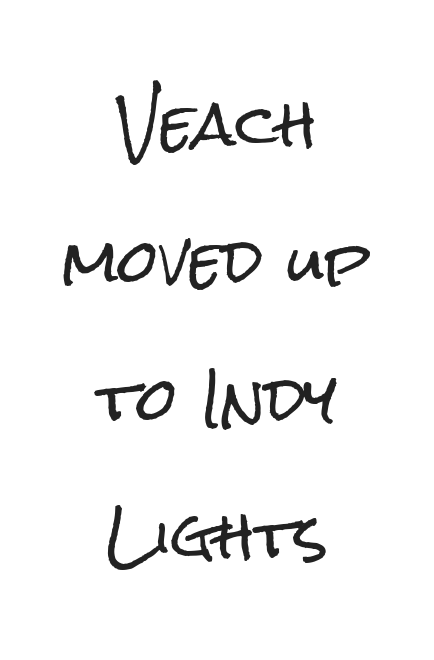
Nothing sits at the stroke ends, so this counts as sans-serif. The letters sit at their default tracking, neither squeezed nor spread. These lines stand farther apart than default settings would place them. The strip under each line holds only bare page. Notice how the stems are strictly vertical — no italics here.
